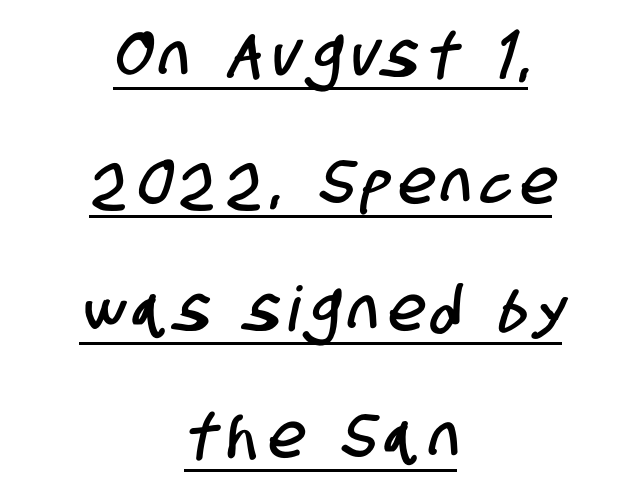
{"serif": "no", "width": "condensed", "stroke_contrast": "low", "x_height": "large", "monospaced": "no", "underline": "yes", "align": "center", "line_spacing": "loose", "line_spacing_ratio": 2.05, "glyph_px": 62}
